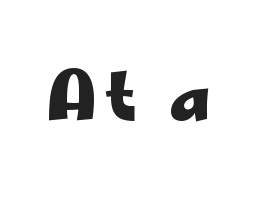
Anything drawn beneath the words? Only blank space. The text was rendered using a sans face with plain stroke endings. Varying glyph widths throughout — classic text-font behaviour. Every character sits straight up, as roman type does.
